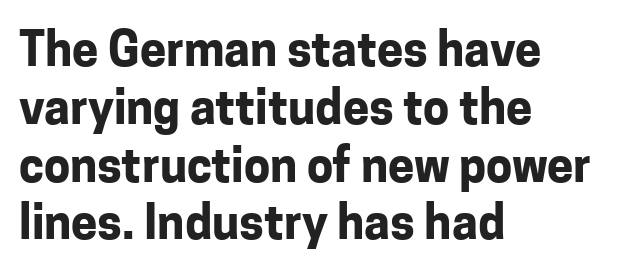
Rule under the text: the space is simply empty. This rendering uses left alignment, leaving the right contour irregular. The letters stand straight up with perfectly vertical stems. Looks like regular typesetting: each glyph gets only the width it needs.
